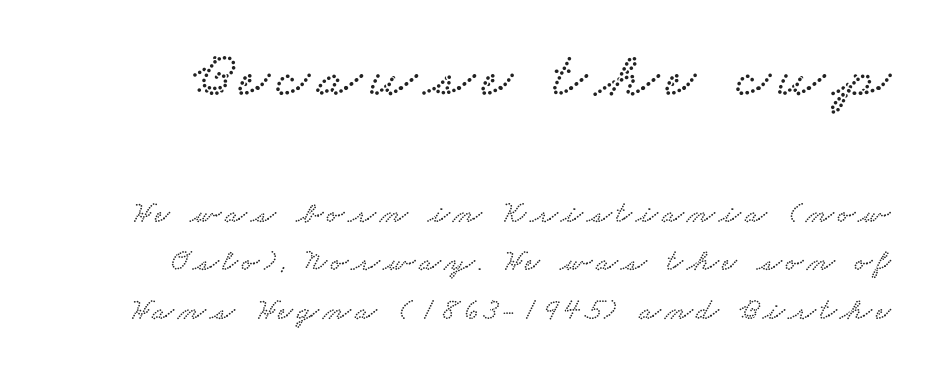
Q: Is the typeface a serif or a sans-serif typeface? A: Serif.
Q: Is the text underlined? A: No.
Q: Is the spacing between lines tight, normal or loose? A: Normal.
Q: Which block of text is set in a larger size, the first (top) or the second (bottom)? A: The first (top) one.
Q: Width (condensed, normal, or wide)? A: Wide.
Q: Stroke contrast? A: Low.
Q: x-height? A: Small.
Q: Monospaced? A: No.
